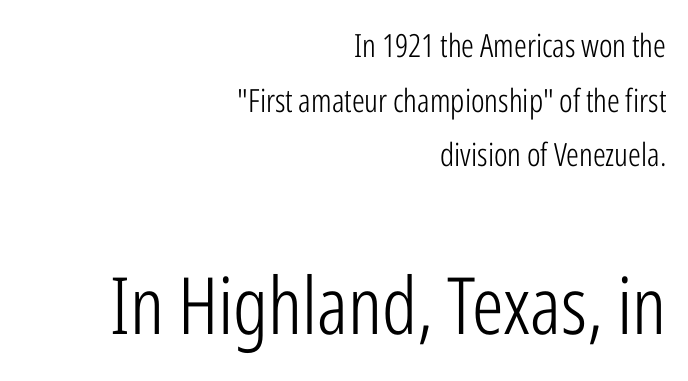
Spacing verdict: proportional, widths tailored to each character. The weight tops out at a normal text grade. The specimen omits any rule beneath the text block's lines. The horizontal fit of the characters is conventional and even. Notice how the stems are strictly vertical — no italics here. Size contrast runs from small at the top to large at the bottom.
